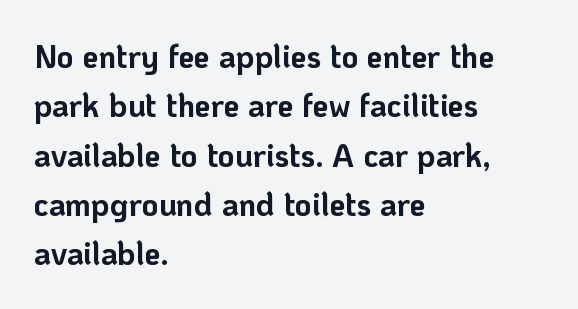
Q: Is the text bold? A: Yes.
Q: Is the text italic (slanted)? A: No, it is upright.
Q: Is the typeface a serif or a sans-serif typeface? A: Sans-serif.
Q: Is the text underlined? A: No.
Q: How is the paragraph aligned? A: Left-aligned.
Q: Is the spacing between letters normal or unusually wide? A: Normal.
Q: Is the spacing between lines tight, normal or loose? A: Normal.
Q: Width (condensed, normal, or wide)? A: Normal.
Q: Stroke contrast? A: Low.
Q: x-height? A: Medium.
Q: Monospaced? A: No.
